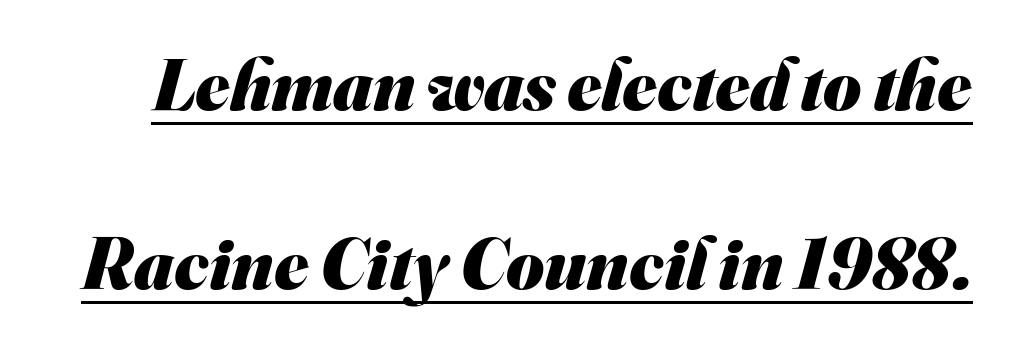
Standard letterfit; no display-style spreading of the glyphs. This sample has the flowing, uneven cadence of proportional lettering. Notice how a bar underscores the lettering throughout. A typesetter would label this face a sans. Summary of weight: heavy, a full bold.
